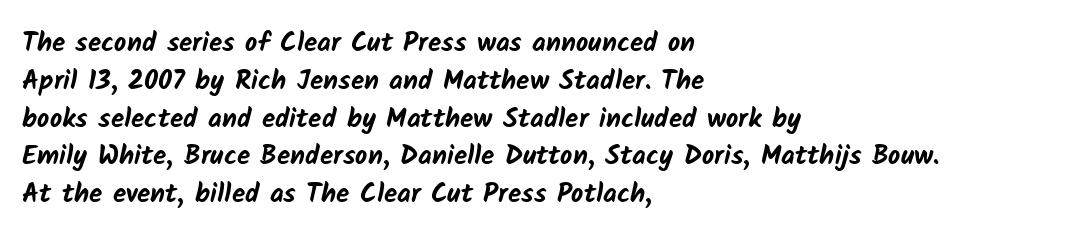
The image shows 27 px bold type; set left-aligned, normal line spacing (1.4x), normal letter spacing, not underlined.
